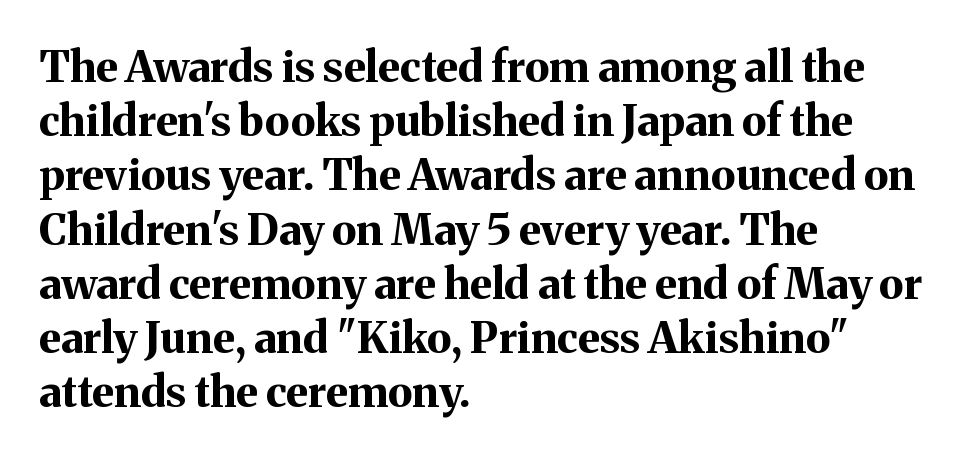
Q: Is the text bold? A: Yes.
Q: Is the text italic (slanted)? A: No, it is upright.
Q: Is the typeface a serif or a sans-serif typeface? A: Serif.
Q: Is the text underlined? A: No.
Q: How is the paragraph aligned? A: Left-aligned.
Q: Is the spacing between letters normal or unusually wide? A: Normal.
Q: Is the spacing between lines tight, normal or loose? A: Normal.
Q: Width (condensed, normal, or wide)? A: Normal.
Q: Stroke contrast? A: Medium.
Q: x-height? A: Medium.
Q: Monospaced? A: No.
